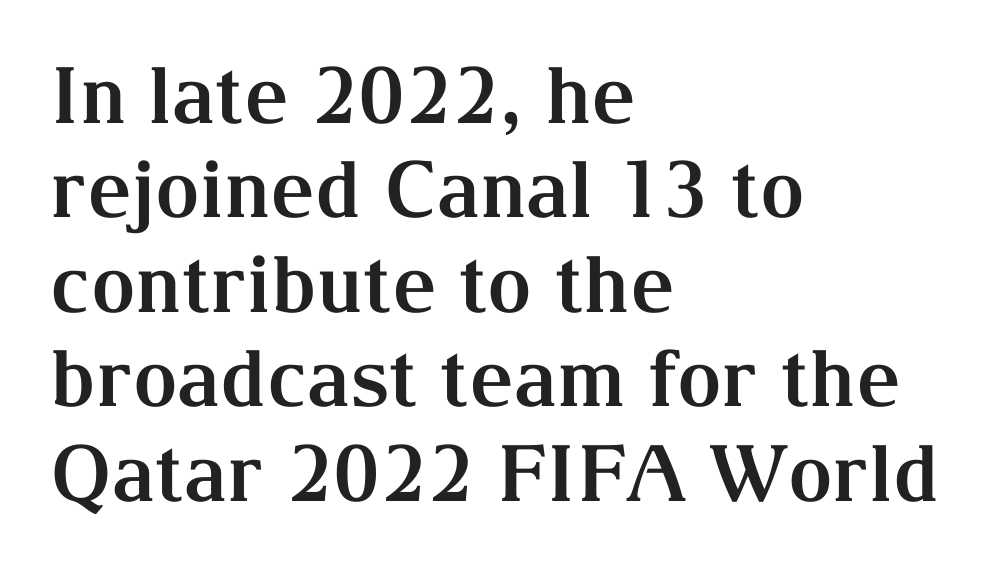
The image shows 78 px bold serif type, upright; set left-aligned, line spacing 1.21x, normal letter spacing, not underlined; medium stroke contrast and a medium x-height.
